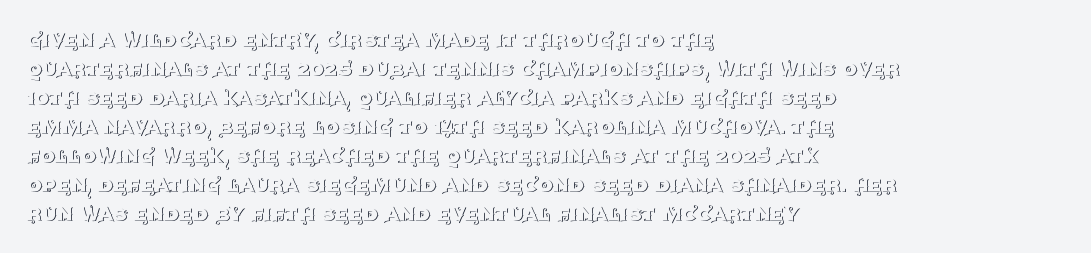
{"italic": "no", "bold": "no", "underline": "no", "align": "left", "line_spacing_ratio": 1.21, "letter_spacing": "normal", "letter_spacing_em": 0.0, "glyph_px": 24}
